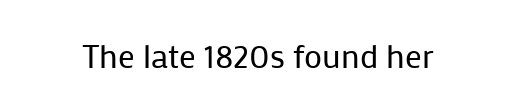
What stands out about the letter spacing? Nothing — it is the standard amount. Quick note: not italic, upright. Just letters on the line, the space beneath them empty. This is not heavy type; no bold has been used. Grotesque or geometric, the face here clearly has no serifs.
